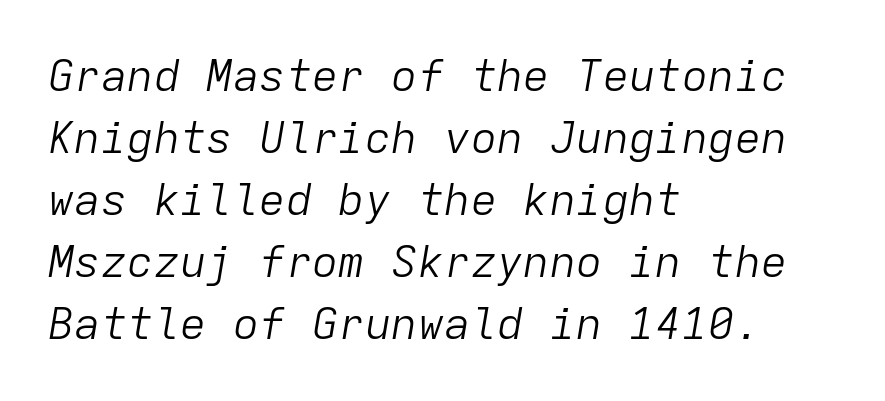
The image shows 44 px light type, italic (leaning right), monospaced; set left-aligned, normal line spacing (1.41x), normal letter spacing, not underlined; low stroke contrast and a medium x-height.
